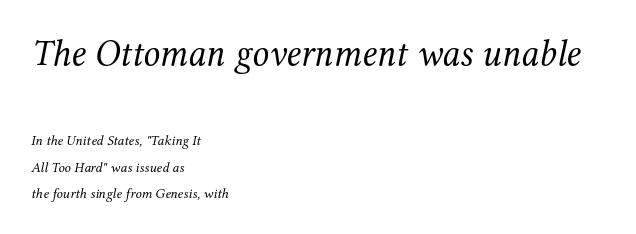
The image shows 37 px regular-weight serif type, italic (leaning right); set left-aligned, loose line spacing (1.92x), normal letter spacing, not underlined; the first (top) block is 2.64x larger; medium stroke contrast and a medium x-height.
